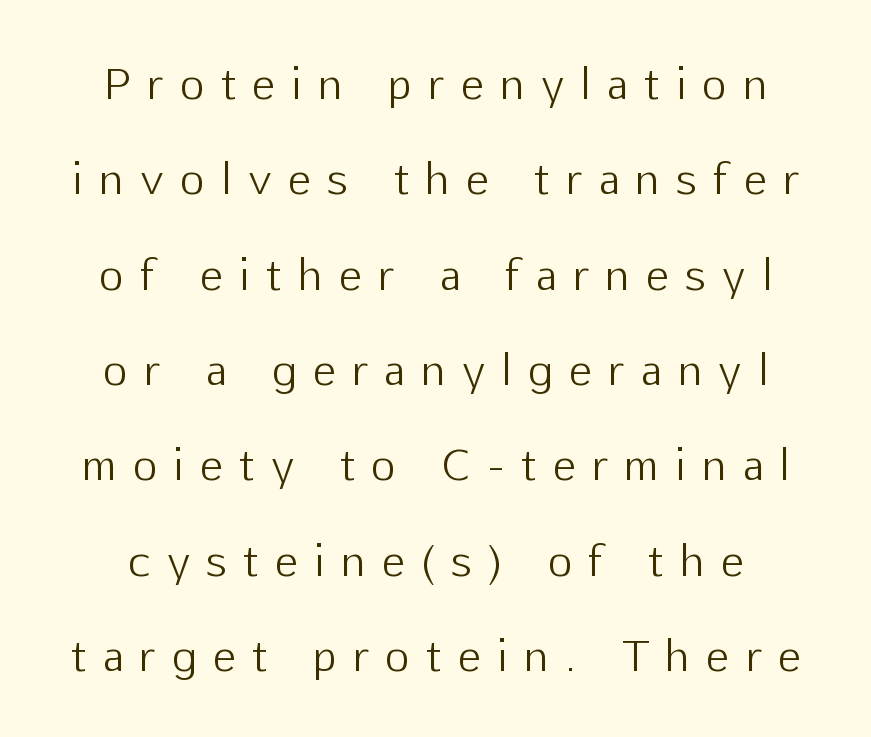
{"serif": "no", "italic": "no", "bold": "no", "weight": "light", "width": "normal", "stroke_contrast": "low", "x_height": "medium", "monospaced": "no", "underline": "no", "line_spacing": "loose", "line_spacing_ratio": 2.27, "letter_spacing": "wide", "letter_spacing_em": 0.41, "glyph_px": 42}
